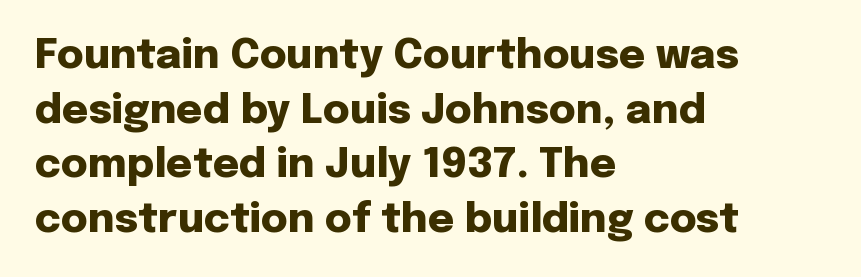
{"serif": "no", "italic": "no", "bold": "yes", "weight": "heavy", "width": "normal", "stroke_contrast": "low", "x_height": "medium", "monospaced": "no", "underline": "no", "align": "left", "line_spacing": "normal", "line_spacing_ratio": 1.33, "letter_spacing": "normal", "letter_spacing_em": 0.0, "glyph_px": 41}
